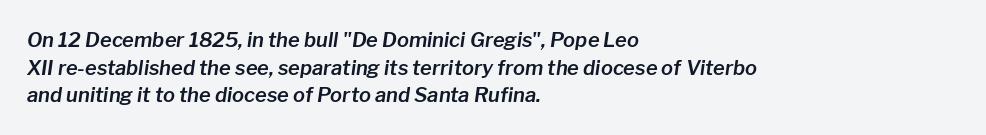
The image shows 20 px text type, italic (leaning right); set left-aligned, normal line spacing (1.38x), normal letter spacing, not underlined.
